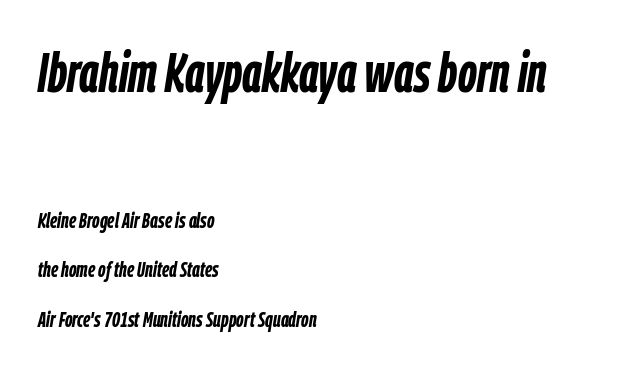
Block one is the big one; block two sits smaller underneath. Character widths vary here, with narrow letters taking less room than wide ones. One-word summary of the alignment: left. In terms of weight, the rendering is a true, heavy bold. Clear beneath every line of the passage. The lines are spread far apart with generous leading.
